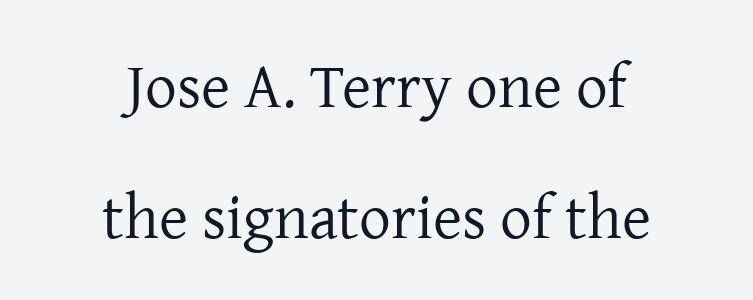
{"serif": "yes", "italic": "no", "bold": "no", "weight": "regular", "width": "normal", "stroke_contrast": "low", "x_height": "medium", "monospaced": "no", "underline": "no", "align": "center", "line_spacing": "loose", "line_spacing_ratio": 2.08, "letter_spacing": "normal", "letter_spacing_em": 0.0, "glyph_px": 63}
